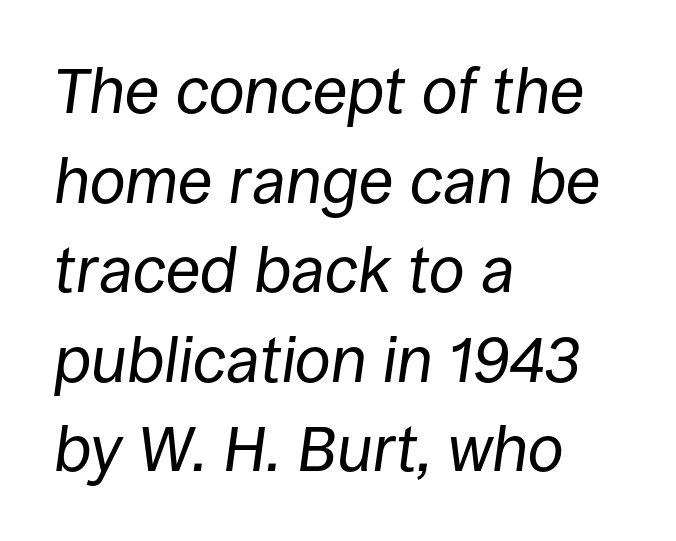
The image shows 64 px regular-weight type, italic (leaning right); set left-aligned, normal line spacing (1.4x), normal letter spacing, not underlined; low stroke contrast and a large x-height.
